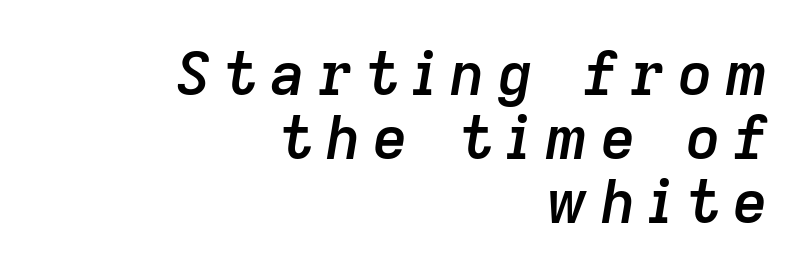
Q: Is the text bold? A: Semi-bold.
Q: Is the text italic (slanted)? A: Yes, it leans right by about 9 degrees.
Q: Is the text underlined? A: No.
Q: How is the paragraph aligned? A: Right-aligned.
Q: Is the spacing between letters normal or unusually wide? A: Unusually wide.
Q: Is the spacing between lines tight, normal or loose? A: Tight.
Q: Width (condensed, normal, or wide)? A: Normal.
Q: Stroke contrast? A: Low.
Q: x-height? A: Medium.
Q: Monospaced? A: No.
